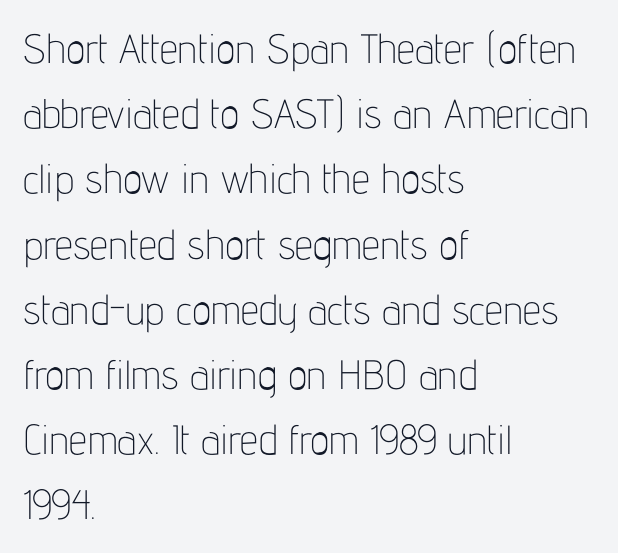
Q: Is the text bold? A: No.
Q: Is the text italic (slanted)? A: No, it is upright.
Q: Is the typeface a serif or a sans-serif typeface? A: Sans-serif.
Q: Is the text underlined? A: No.
Q: How is the paragraph aligned? A: Left-aligned.
Q: Is the spacing between letters normal or unusually wide? A: Normal.
Q: Is the spacing between lines tight, normal or loose? A: Normal.
Q: Width (condensed, normal, or wide)? A: Condensed.
Q: Stroke contrast? A: Low.
Q: x-height? A: Medium.
Q: Monospaced? A: No.
